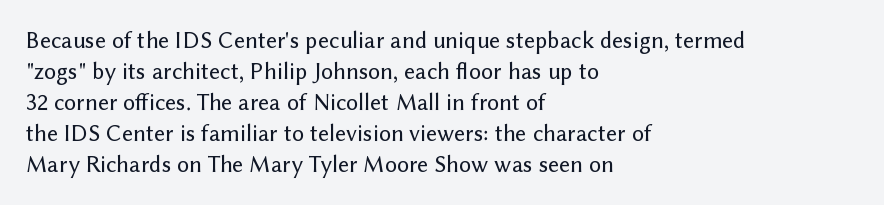
Q: Is the text italic (slanted)? A: No, it is upright.
Q: Is the text underlined? A: No.
Q: How is the paragraph aligned? A: Left-aligned.
Q: Is the spacing between letters normal or unusually wide? A: Normal.
Q: Is the spacing between lines tight, normal or loose? A: Normal.
